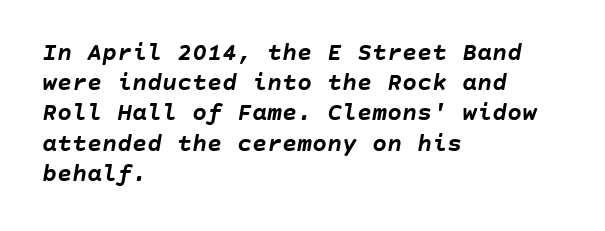
Chunky letters — that's bold for sure. Just letters on the line, the space beneath them empty. Is the letter spacing exaggerated? No — it looks like the ordinary default. Where is the straight margin? On the left.
